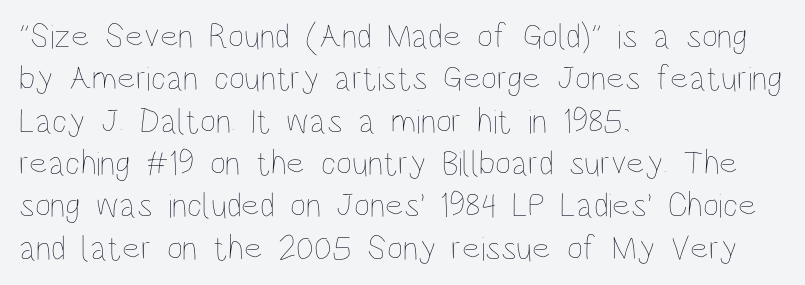
The image shows 35 px thin, condensed type, upright; set left-aligned, line spacing 1.21x, normal letter spacing, not underlined; low stroke contrast and a large x-height.
